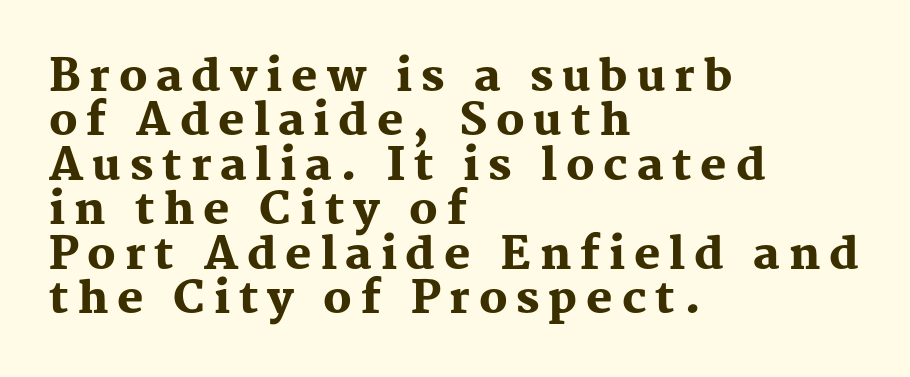
{"serif": "yes", "italic": "no", "bold": "yes", "weight": "heavy", "width": "normal", "stroke_contrast": "medium", "x_height": "medium", "monospaced": "no", "underline": "no", "align": "left", "line_spacing": "tight", "line_spacing_ratio": 1.01, "letter_spacing": "wide", "letter_spacing_em": 0.2, "glyph_px": 44}
